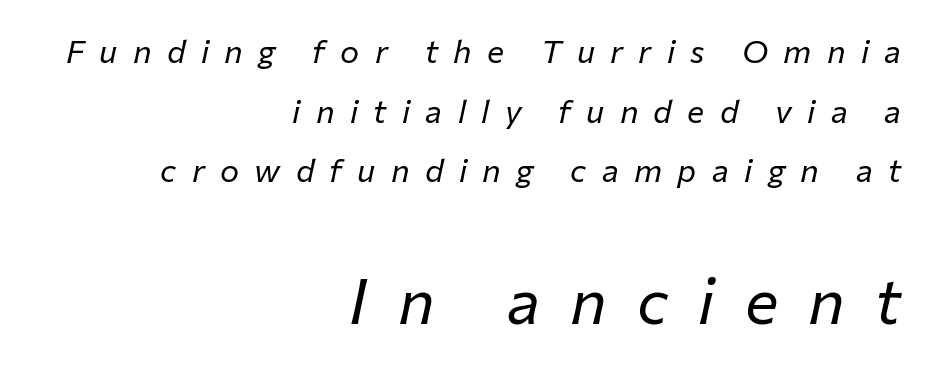
{"italic": "yes", "lean": "right", "slant_degrees": 12, "bold": "no", "weight": "regular", "width": "normal", "stroke_contrast": "low", "x_height": "medium", "monospaced": "no", "underline": "no", "align": "right", "line_spacing_ratio": 1.86, "letter_spacing": "wide", "letter_spacing_em": 0.48, "larger_block": "second", "size_ratio": 1.97, "glyph_px": 63}
